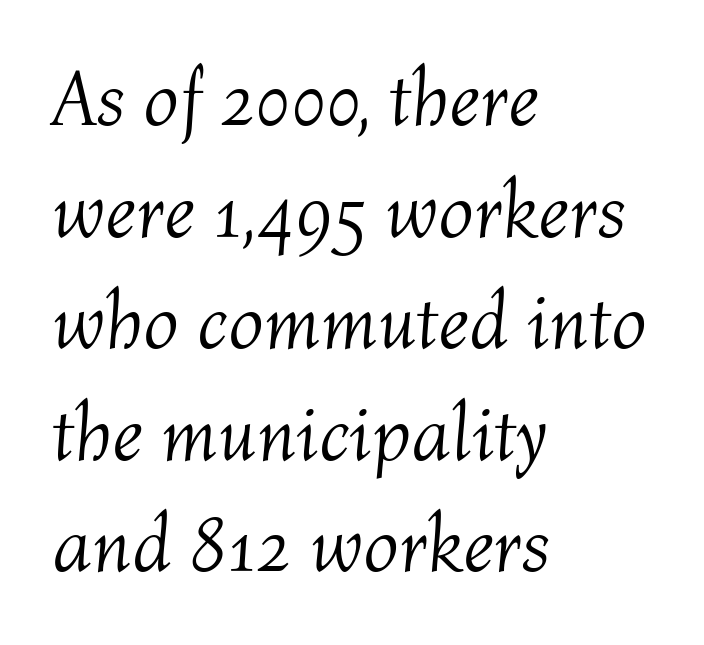
Each line starts at the same left margin while the right side varies. Nobody touched the tracking dial on this one. Is this a heavy cut? Hardly; it is regular or lighter. Does the lettering tilt? It does — this is italic. The passage shown is typed in a proportional face where columns would drift.
